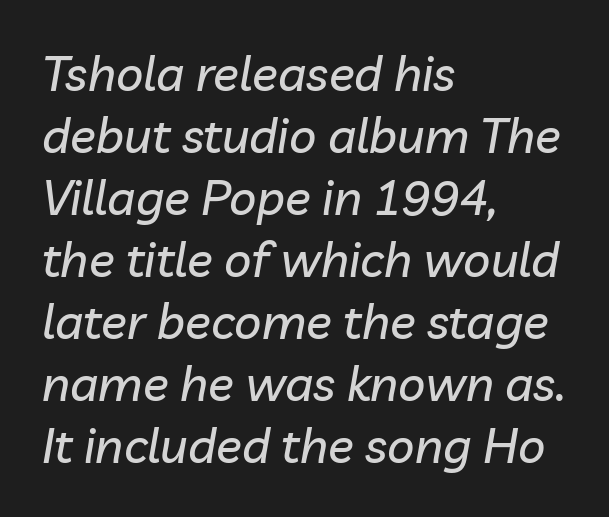
The image shows 48 px text type, italic (leaning right); set left-aligned, normal line spacing (1.29x), normal letter spacing, not underlined; low stroke contrast and a medium x-height.
